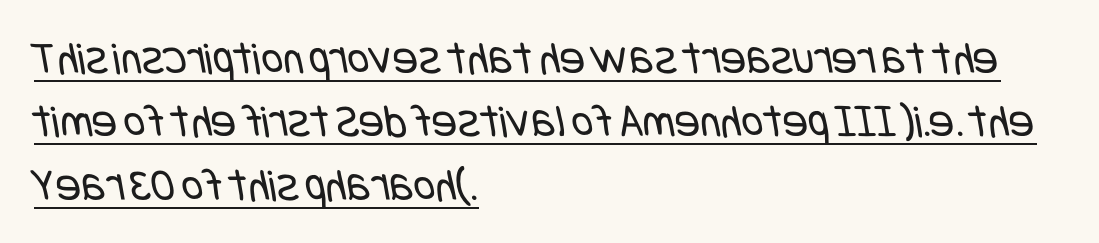
{"serif": "no", "bold": "no", "weight": "regular", "width": "condensed", "stroke_contrast": "low", "x_height": "large", "underline": "yes", "align": "left", "line_spacing": "normal", "line_spacing_ratio": 1.35, "letter_spacing": "normal", "letter_spacing_em": 0.0, "glyph_px": 47}
